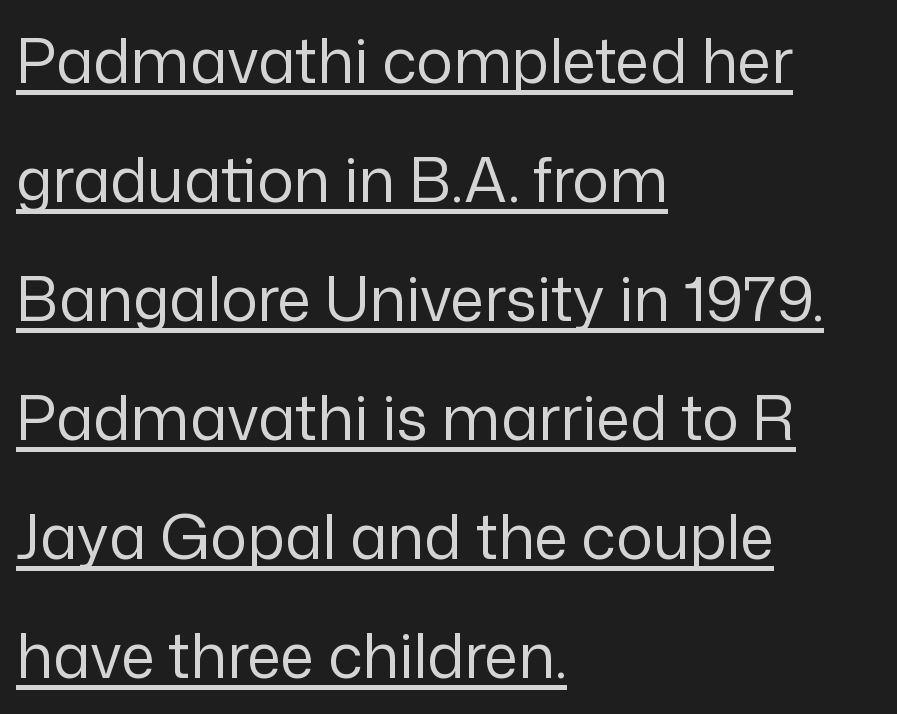
Q: Is the text bold? A: No.
Q: Is the text italic (slanted)? A: No, it is upright.
Q: Is the typeface a serif or a sans-serif typeface? A: Sans-serif.
Q: Is the text underlined? A: Yes.
Q: How is the paragraph aligned? A: Left-aligned.
Q: Is the spacing between letters normal or unusually wide? A: Normal.
Q: Is the spacing between lines tight, normal or loose? A: Loose.
Q: Width (condensed, normal, or wide)? A: Normal.
Q: Stroke contrast? A: Low.
Q: x-height? A: Medium.
Q: Monospaced? A: No.
